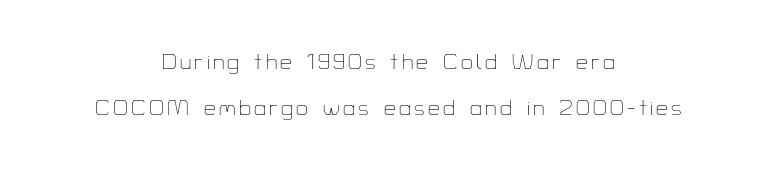
The image shows 21 px text type, upright; set centered, loose line spacing (2.21x), not underlined.
